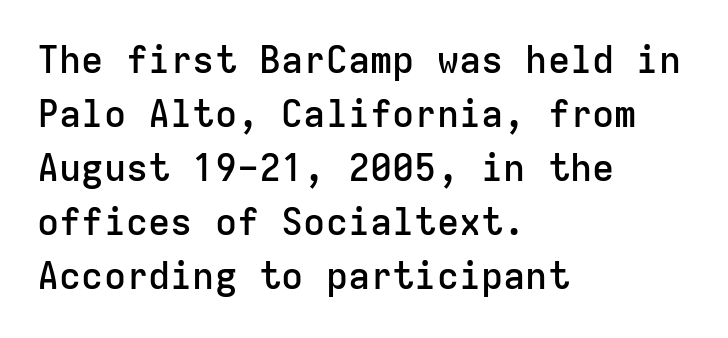
How are the letters spaced? Ordinarily, with no added tracking. In terms of leading, this rendering sits right in the middle. The typesetter chose a ragged-right arrangement here. The passage shown is not underscored anywhere.
